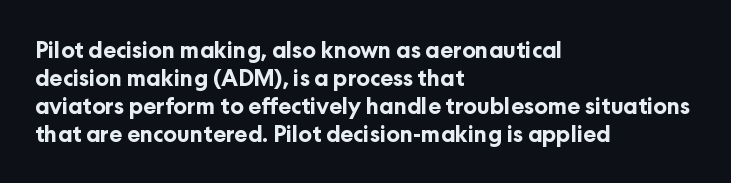
{"italic": "no", "bold": "yes", "underline": "no", "align": "left", "line_spacing": "normal", "line_spacing_ratio": 1.27, "letter_spacing": "normal", "letter_spacing_em": 0.0, "glyph_px": 22}
